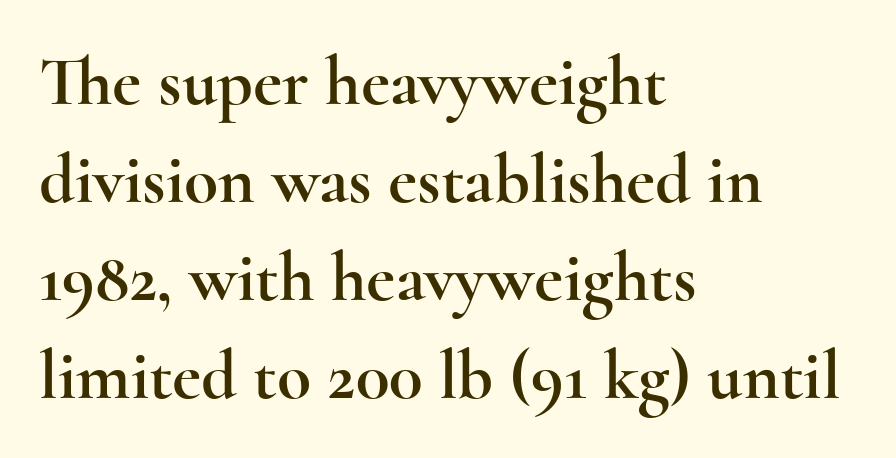
Q: Is the text italic (slanted)? A: No, it is upright.
Q: Is the typeface a serif or a sans-serif typeface? A: Serif.
Q: Is the text underlined? A: No.
Q: How is the paragraph aligned? A: Left-aligned.
Q: Is the spacing between letters normal or unusually wide? A: Normal.
Q: Is the spacing between lines tight, normal or loose? A: Normal.
Q: Width (condensed, normal, or wide)? A: Wide.
Q: x-height? A: Small.
Q: Monospaced? A: No.
